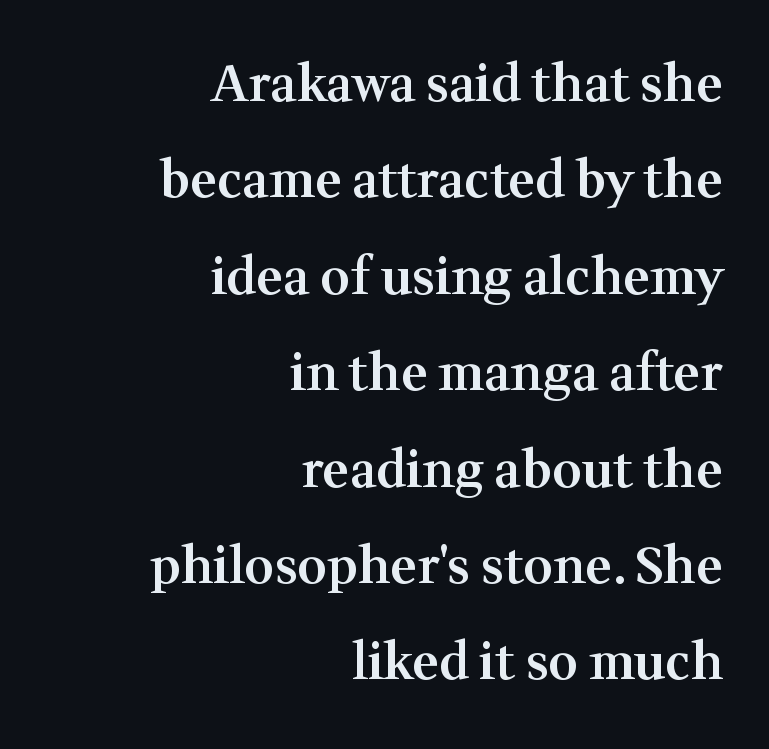
Q: Is the text bold? A: Semi-bold.
Q: Is the text italic (slanted)? A: No, it is upright.
Q: Is the typeface a serif or a sans-serif typeface? A: Serif.
Q: Is the text underlined? A: No.
Q: How is the paragraph aligned? A: Right-aligned.
Q: Is the spacing between letters normal or unusually wide? A: Normal.
Q: Width (condensed, normal, or wide)? A: Normal.
Q: Stroke contrast? A: Medium.
Q: x-height? A: Medium.
Q: Monospaced? A: No.
